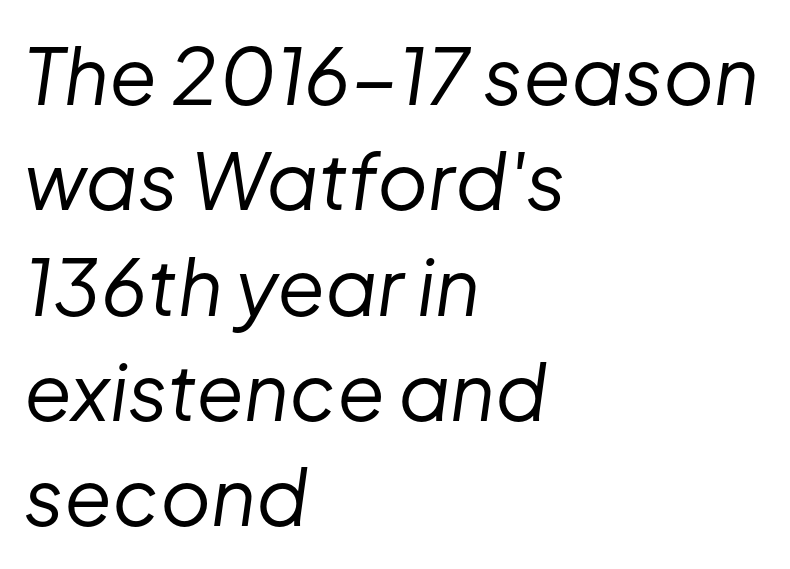
The image shows 78 px regular-weight type, italic (leaning right); set left-aligned, normal line spacing (1.35x), normal letter spacing, not underlined; low stroke contrast and a medium x-height.
